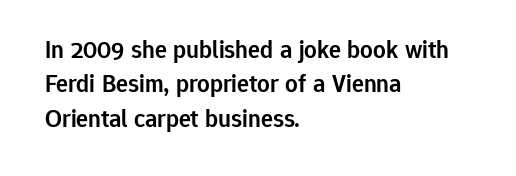
{"italic": "no", "bold": "semi", "underline": "no", "align": "left", "line_spacing": "normal", "line_spacing_ratio": 1.38, "letter_spacing": "normal", "letter_spacing_em": 0.0, "glyph_px": 25}
